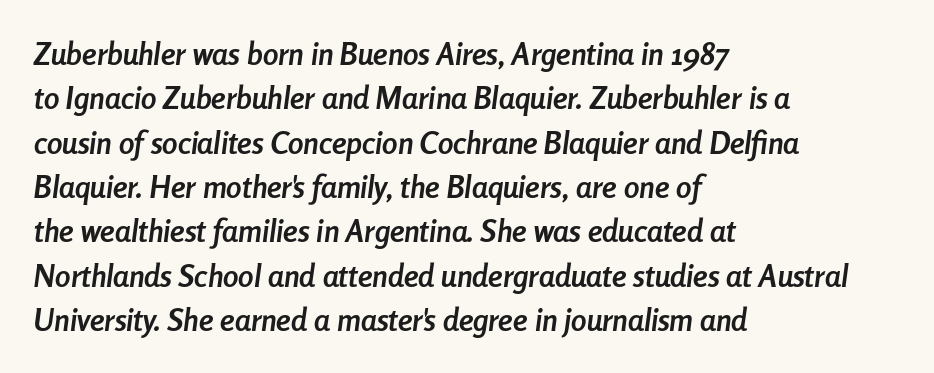
The image shows 31 px semibold, condensed type, italic (leaning right); set left-aligned, normal line spacing (1.43x), normal letter spacing, not underlined; low stroke contrast and a medium x-height.
